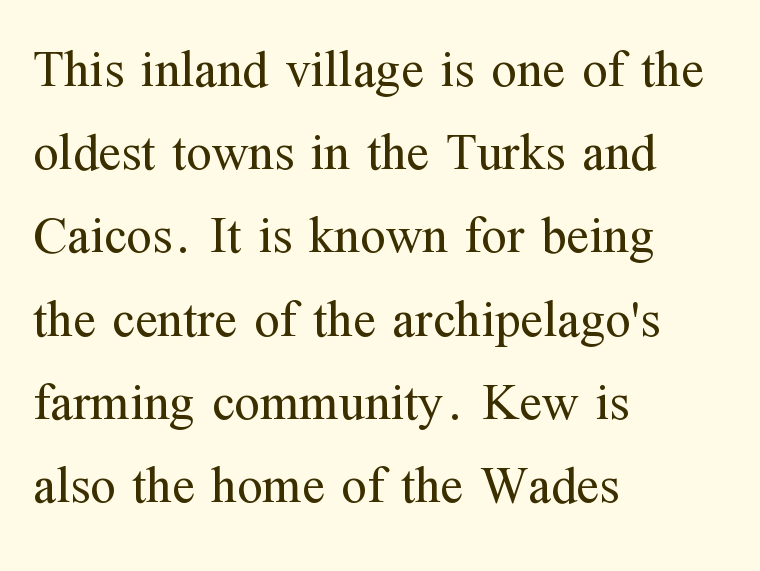
Q: Is the text bold? A: No.
Q: Is the text italic (slanted)? A: No, it is upright.
Q: Is the typeface a serif or a sans-serif typeface? A: Serif.
Q: Is the text underlined? A: No.
Q: How is the paragraph aligned? A: Left-aligned.
Q: Is the spacing between letters normal or unusually wide? A: Normal.
Q: Is the spacing between lines tight, normal or loose? A: Normal.
Q: Width (condensed, normal, or wide)? A: Normal.
Q: Stroke contrast? A: Medium.
Q: x-height? A: Medium.
Q: Monospaced? A: No.
